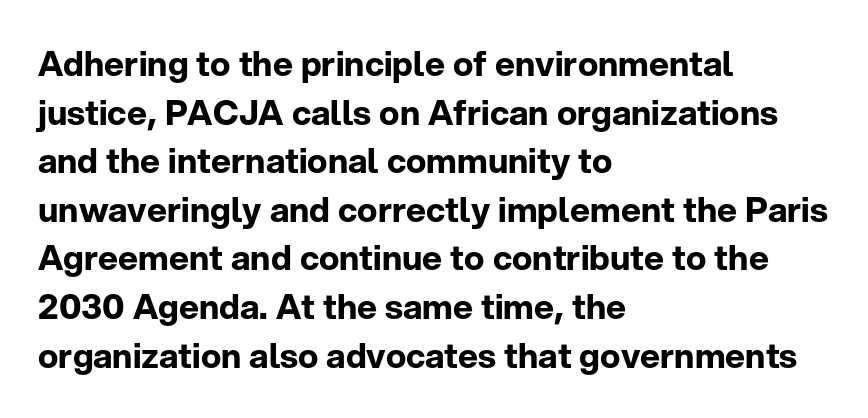
A typesetter would call this proportional, since set widths differ per character. In terms of letterspacing, this is plain default setting. What's the leading like? Ordinary, nothing unusual. Compared with a centered layout, this one pins lines to the left instead. The words here are not underlined. In terms of weight, the rendering is a true, heavy bold.
